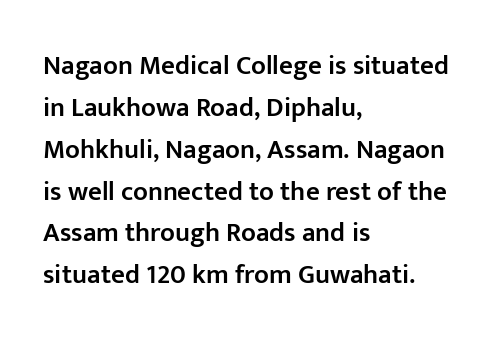
Q: Is the text bold? A: Semi-bold.
Q: Is the text italic (slanted)? A: No, it is upright.
Q: Is the text underlined? A: No.
Q: How is the paragraph aligned? A: Left-aligned.
Q: Is the spacing between letters normal or unusually wide? A: Normal.
Q: Is the spacing between lines tight, normal or loose? A: Normal.
